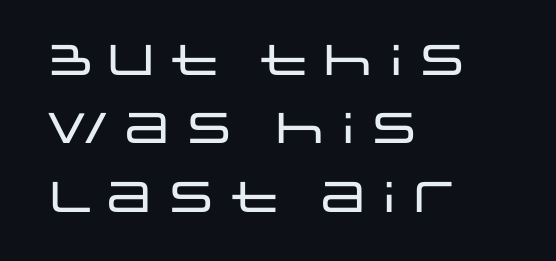
{"serif": "no", "italic": "no", "width": "wide", "stroke_contrast": "low", "x_height": "large", "monospaced": "no", "underline": "no", "align": "left", "line_spacing": "normal", "line_spacing_ratio": 1.59, "letter_spacing": "normal", "letter_spacing_em": 0.0, "glyph_px": 43}
